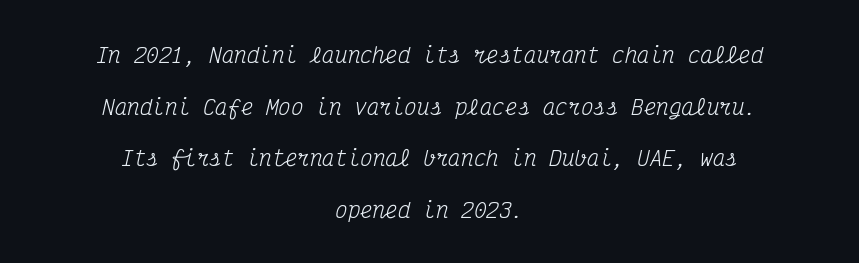
These lines stack symmetrically, like a column narrowing and widening about its center. Slant detected: the letters are inclined. Here the glyphs are tracked normally, forming tight word shapes. Compared with typical paragraphs, the rows here are farther apart.
